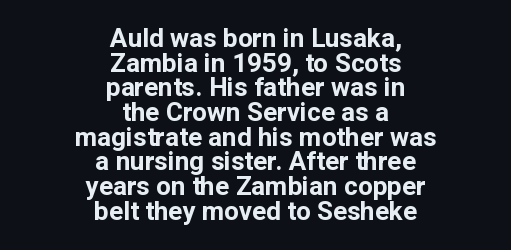
A full-strength bold gives these letters their thick strokes. Tall strokes in this sample are plumb rather than angled. Glyph-to-glyph distance matches everyday printed text. Honestly, there is no underline to notice here at all. This sample is center-justified, so both line endings float freely.
